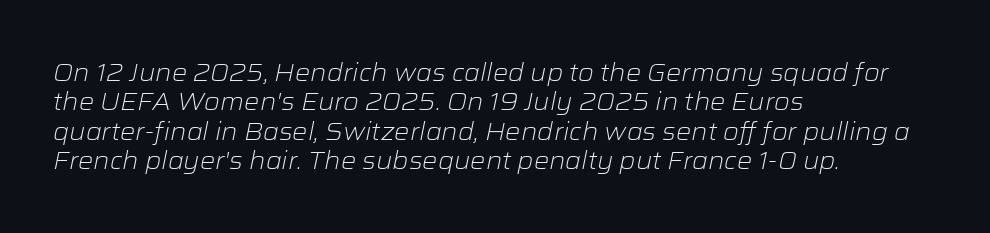
The image shows 24 px text type, italic (leaning right); set left-aligned, line spacing 1.22x, normal letter spacing, not underlined.
